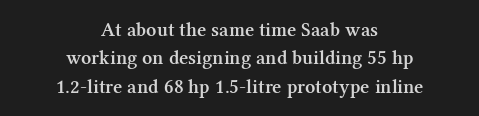
Q: Is the text bold? A: Semi-bold.
Q: Is the text italic (slanted)? A: No, it is upright.
Q: Is the text underlined? A: No.
Q: How is the paragraph aligned? A: Centered.
Q: Is the spacing between letters normal or unusually wide? A: Normal.
Q: Is the spacing between lines tight, normal or loose? A: Normal.
